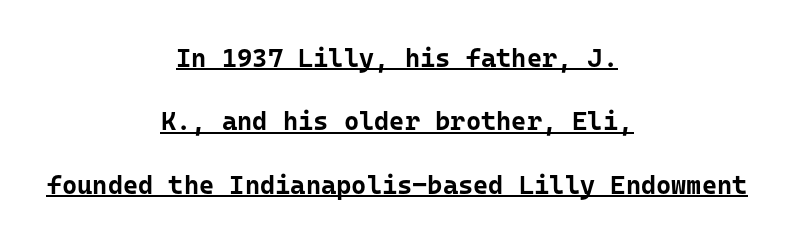
Q: Is the text bold? A: Yes.
Q: Is the text italic (slanted)? A: No, it is upright.
Q: Is the text underlined? A: Yes.
Q: How is the paragraph aligned? A: Centered.
Q: Is the spacing between letters normal or unusually wide? A: Normal.
Q: Is the spacing between lines tight, normal or loose? A: Loose.
